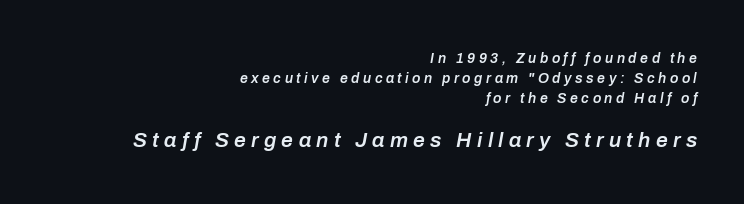
The image shows 21 px text type, italic (leaning right); set right-aligned, normal line spacing (1.42x), unusually wide letter spacing (+0.25 em), not underlined; the second (bottom) block is 1.5x larger.
